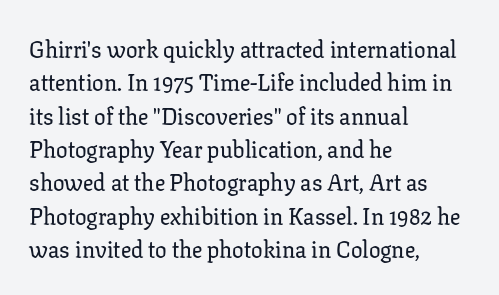
{"italic": "no", "underline": "no", "align": "left", "line_spacing": "normal", "line_spacing_ratio": 1.45, "letter_spacing": "normal", "letter_spacing_em": 0.0, "glyph_px": 23}
